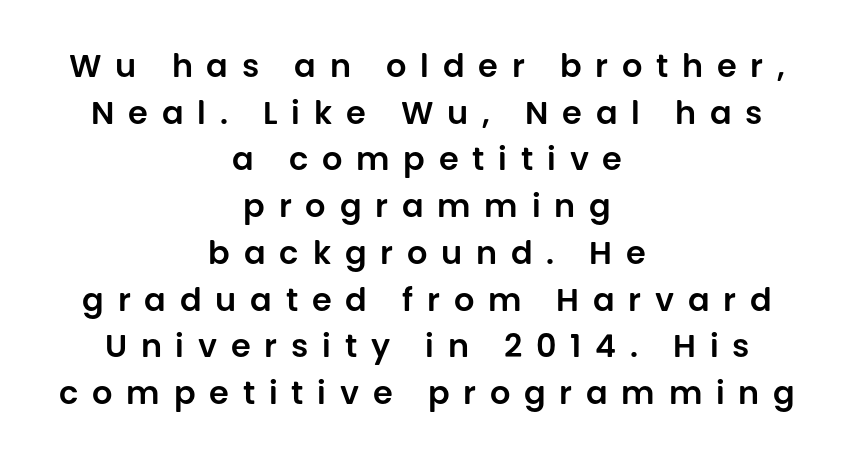
The letters advance in unequal steps, a hallmark of proportional type. Vertical spacing — default. Examine the stroke ends and you'll find no serifs. The specimen omits any rule beneath the text block's lines. Honestly, the letter spacing is so wide it's the main thing you notice. Compared with a flush-left layout, this one balances lines on the center instead.
